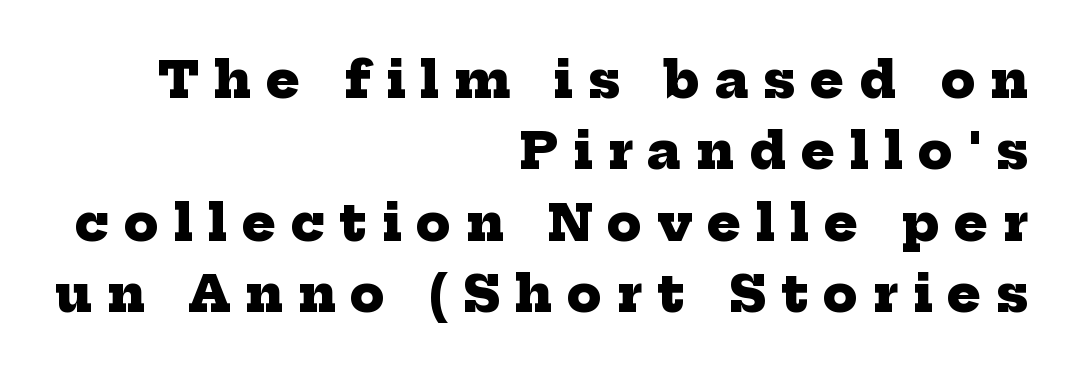
Q: Is the text bold? A: Yes.
Q: Is the typeface a serif or a sans-serif typeface? A: Serif.
Q: Is the text underlined? A: No.
Q: How is the paragraph aligned? A: Right-aligned.
Q: Is the spacing between letters normal or unusually wide? A: Unusually wide.
Q: Is the spacing between lines tight, normal or loose? A: Normal.
Q: Width (condensed, normal, or wide)? A: Normal.
Q: Stroke contrast? A: Low.
Q: x-height? A: Medium.
Q: Monospaced? A: No.
